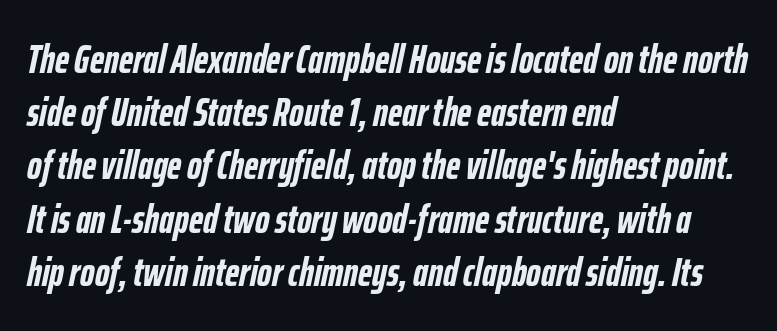
Q: Is the text bold? A: Yes.
Q: Is the text italic (slanted)? A: Yes, it leans right by about 12 degrees.
Q: Is the text underlined? A: No.
Q: How is the paragraph aligned? A: Left-aligned.
Q: Is the spacing between letters normal or unusually wide? A: Normal.
Q: Is the spacing between lines tight, normal or loose? A: Normal.
Q: Width (condensed, normal, or wide)? A: Condensed.
Q: Stroke contrast? A: Low.
Q: x-height? A: Medium.
Q: Monospaced? A: No.
